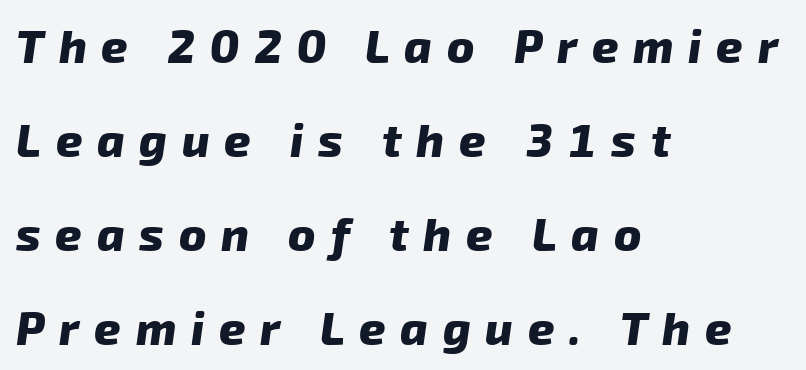
Q: Is the text bold? A: Yes.
Q: Is the typeface a serif or a sans-serif typeface? A: Sans-serif.
Q: Is the text underlined? A: No.
Q: How is the paragraph aligned? A: Left-aligned.
Q: Is the spacing between letters normal or unusually wide? A: Unusually wide.
Q: Is the spacing between lines tight, normal or loose? A: Loose.
Q: Width (condensed, normal, or wide)? A: Normal.
Q: Stroke contrast? A: Low.
Q: x-height? A: Medium.
Q: Monospaced? A: No.
